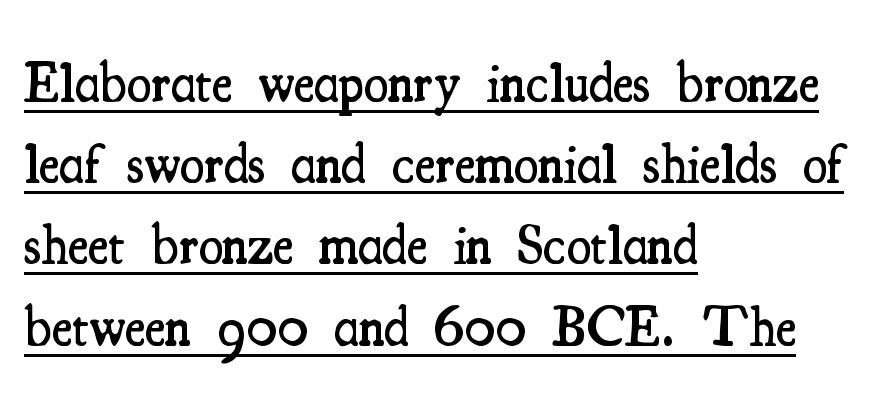
Q: Is the text bold? A: Semi-bold.
Q: Is the text italic (slanted)? A: No, it is upright.
Q: Is the typeface a serif or a sans-serif typeface? A: Serif.
Q: Is the text underlined? A: Yes.
Q: How is the paragraph aligned? A: Left-aligned.
Q: Is the spacing between letters normal or unusually wide? A: Normal.
Q: Is the spacing between lines tight, normal or loose? A: Normal.
Q: Width (condensed, normal, or wide)? A: Condensed.
Q: Stroke contrast? A: Medium.
Q: x-height? A: Small.
Q: Monospaced? A: No.
